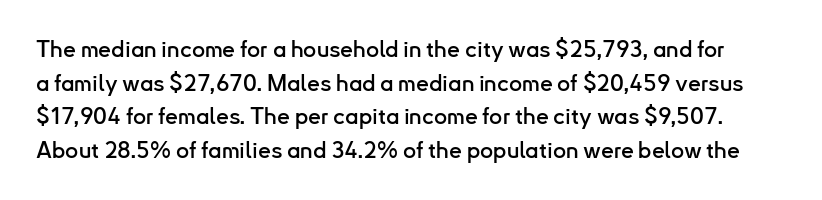
{"italic": "no", "underline": "no", "line_spacing": "normal", "line_spacing_ratio": 1.46, "letter_spacing": "normal", "letter_spacing_em": 0.0, "glyph_px": 23}
